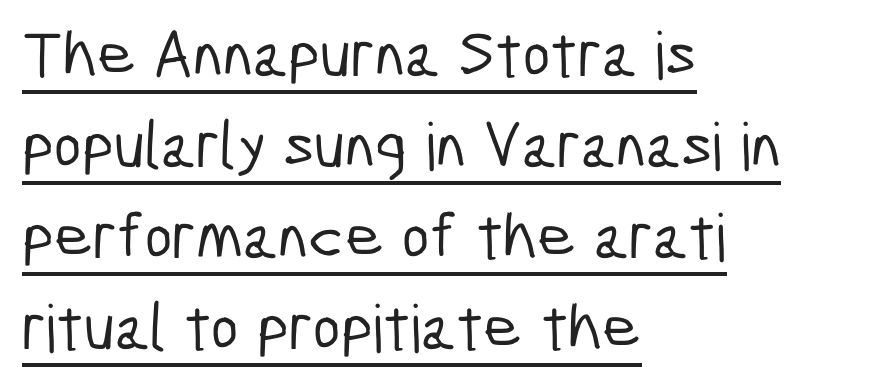
Q: Is the typeface a serif or a sans-serif typeface? A: Sans-serif.
Q: Is the text underlined? A: Yes.
Q: How is the paragraph aligned? A: Left-aligned.
Q: Is the spacing between letters normal or unusually wide? A: Normal.
Q: Is the spacing between lines tight, normal or loose? A: Normal.
Q: Width (condensed, normal, or wide)? A: Condensed.
Q: Stroke contrast? A: Low.
Q: x-height? A: Medium.
Q: Monospaced? A: No.
